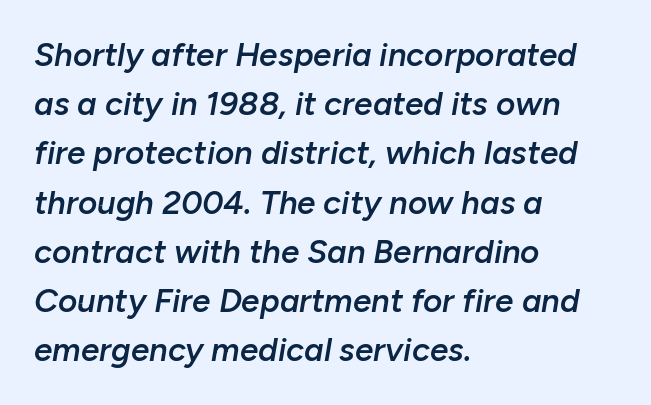
{"italic": "yes", "lean": "right", "slant_degrees": 10, "bold": "semi", "weight": "semibold", "width": "normal", "stroke_contrast": "low", "x_height": "medium", "monospaced": "no", "underline": "no", "align": "left", "line_spacing": "normal", "line_spacing_ratio": 1.49, "letter_spacing": "normal", "letter_spacing_em": 0.0, "glyph_px": 33}
